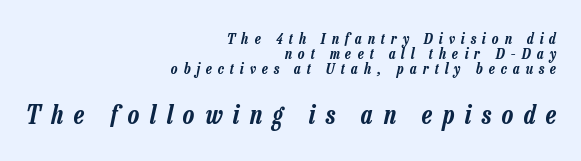
Q: Is the text italic (slanted)? A: Yes, it leans right by about 13 degrees.
Q: Is the text underlined? A: No.
Q: How is the paragraph aligned? A: Right-aligned.
Q: Is the spacing between letters normal or unusually wide? A: Unusually wide.
Q: Is the spacing between lines tight, normal or loose? A: Tight.
Q: Which block of text is set in a larger size, the first (top) or the second (bottom)? A: The second (bottom) one.
